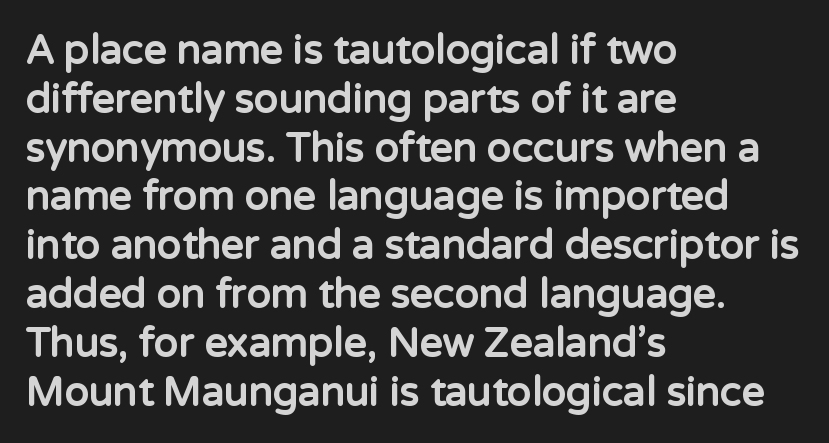
Q: Is the text bold? A: Yes.
Q: Is the text italic (slanted)? A: No, it is upright.
Q: Is the typeface a serif or a sans-serif typeface? A: Sans-serif.
Q: Is the text underlined? A: No.
Q: How is the paragraph aligned? A: Left-aligned.
Q: Is the spacing between letters normal or unusually wide? A: Normal.
Q: Width (condensed, normal, or wide)? A: Normal.
Q: Stroke contrast? A: Low.
Q: x-height? A: Medium.
Q: Monospaced? A: No.
